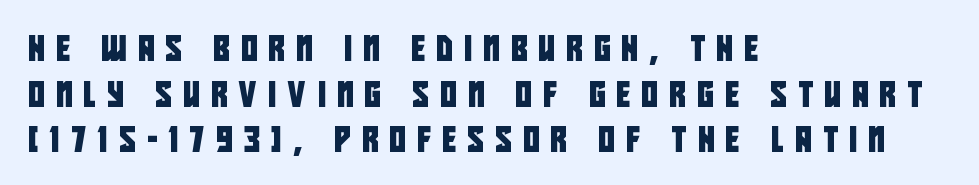
The image shows 25 px text type; set left-aligned, line spacing 1.83x, unusually wide letter spacing (+0.46 em), not underlined.
